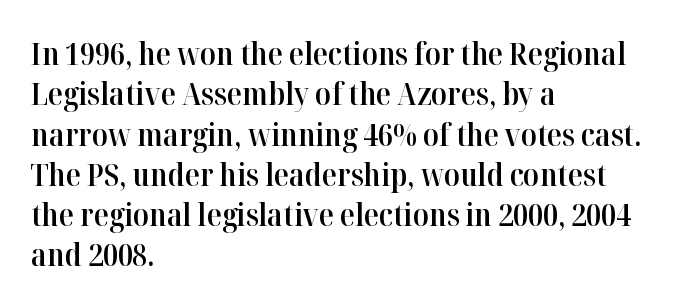
The image shows 31 px semibold serif type, upright; set left-aligned, normal line spacing (1.3x), normal letter spacing, not underlined; high stroke contrast and a medium x-height.
